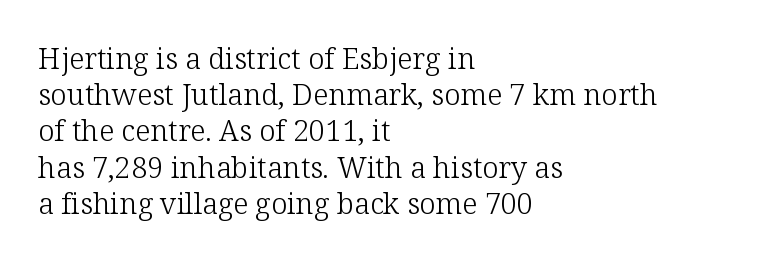
The image shows 29 px light serif type, upright; set left-aligned, normal line spacing (1.25x), normal letter spacing, not underlined; low stroke contrast and a medium x-height.
